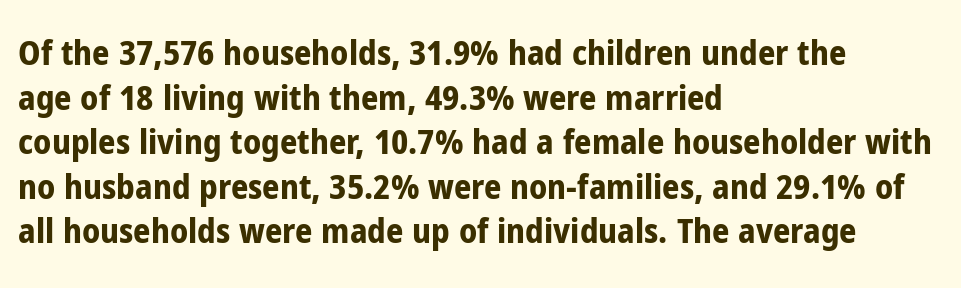
Q: Is the text bold? A: Yes.
Q: Is the text italic (slanted)? A: No, it is upright.
Q: Is the typeface a serif or a sans-serif typeface? A: Sans-serif.
Q: Is the text underlined? A: No.
Q: How is the paragraph aligned? A: Left-aligned.
Q: Is the spacing between letters normal or unusually wide? A: Normal.
Q: Is the spacing between lines tight, normal or loose? A: Normal.
Q: Width (condensed, normal, or wide)? A: Condensed.
Q: Stroke contrast? A: Low.
Q: x-height? A: Medium.
Q: Monospaced? A: No.
